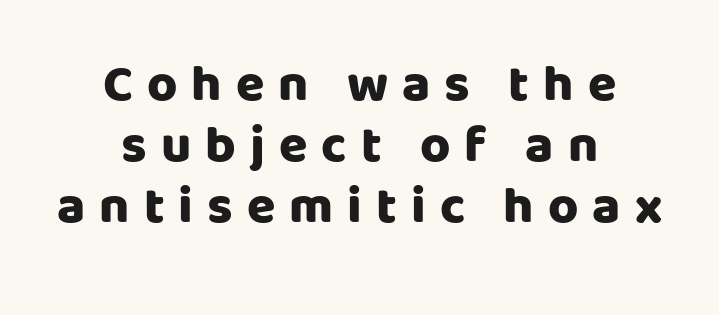
The image shows 52 px heavy sans-serif type, upright; set centered, line spacing 1.17x, unusually wide letter spacing (+0.27 em), not underlined; low stroke contrast and a large x-height.
